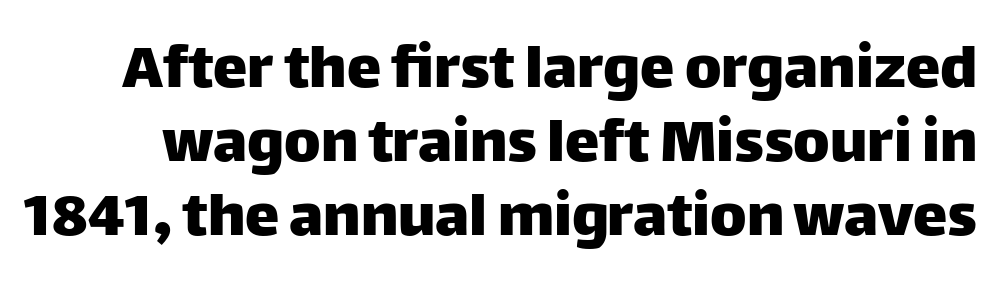
Q: Is the text italic (slanted)? A: No, it is upright.
Q: Is the typeface a serif or a sans-serif typeface? A: Sans-serif.
Q: Is the text underlined? A: No.
Q: Is the spacing between letters normal or unusually wide? A: Normal.
Q: Is the spacing between lines tight, normal or loose? A: Tight.
Q: Width (condensed, normal, or wide)? A: Normal.
Q: Stroke contrast? A: Low.
Q: x-height? A: Large.
Q: Monospaced? A: No.
